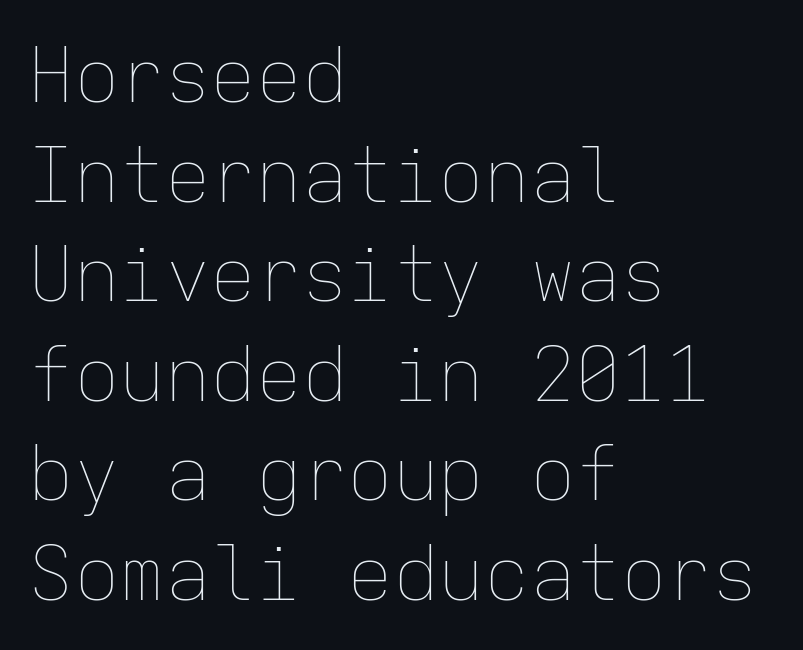
Note the uniform advance width — an 'i' takes as much space as an 'm'. Any mark beneath the type? The region is blank. The lines sit at an ordinary, default distance from one another. You could call the tracking neutral — neither tight nor loose.
